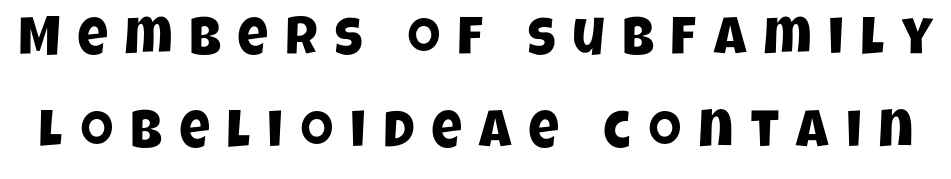
How are the letters spaced? Widely, with obvious added tracking. Has an underline been added? It has not. The glyphs in this specimen are sans serif. The face used here is proportionally spaced, like ordinary book or web type.
